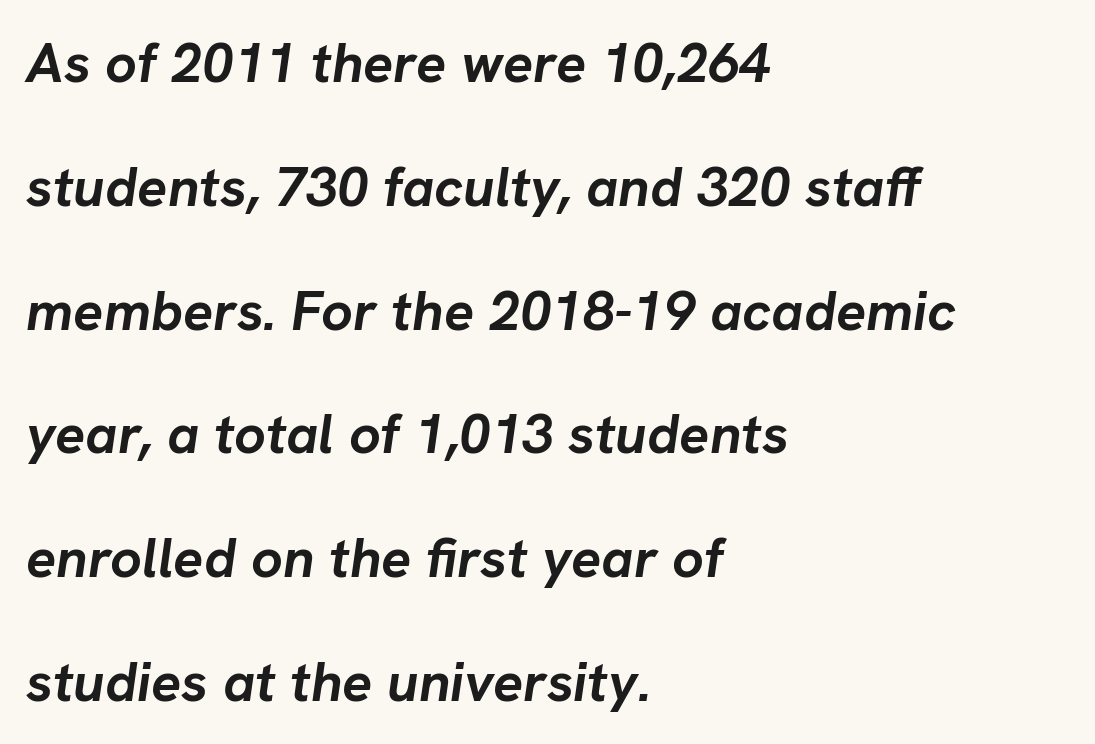
{"italic": "yes", "lean": "right", "slant_degrees": 8, "bold": "yes", "weight": "semibold", "width": "normal", "stroke_contrast": "low", "x_height": "medium", "monospaced": "no", "underline": "no", "align": "left", "line_spacing": "loose", "line_spacing_ratio": 2.21, "letter_spacing": "normal", "letter_spacing_em": 0.0, "glyph_px": 56}
